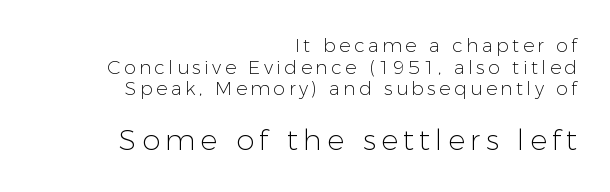
The image shows 29 px light sans-serif type, upright; set right-aligned, tight line spacing (1.14x), not underlined; the second (bottom) block is 1.53x larger; low stroke contrast and a medium x-height.
